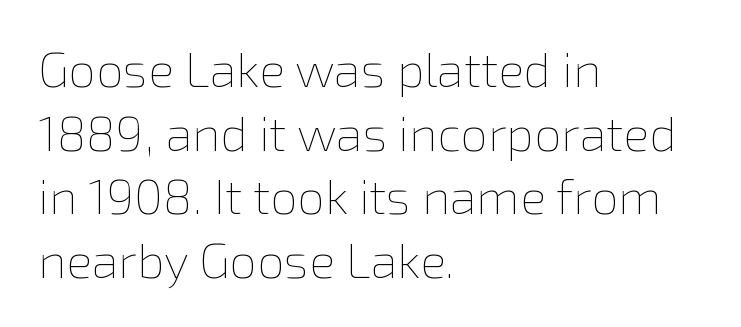
The image shows 49 px thin type, upright; set left-aligned, normal line spacing (1.3x), normal letter spacing, not underlined; low stroke contrast and a medium x-height.
